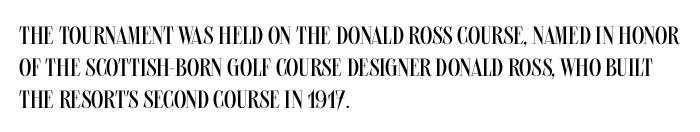
Glance below the letters and you will spot only blank space. The weight tops out at a normal text grade. Teacher's note: observe the even left margin — that is flush-left alignment. Interline gaps are of average width in this sample. In terms of posture, this sample is upright.
